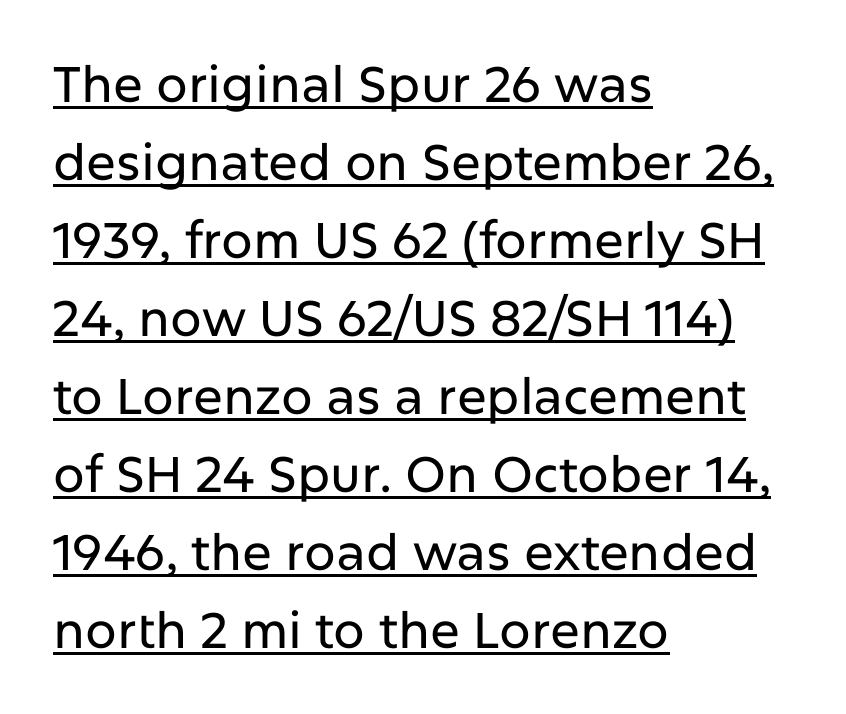
{"serif": "no", "italic": "no", "width": "normal", "stroke_contrast": "low", "x_height": "medium", "monospaced": "no", "underline": "yes", "align": "left", "line_spacing": "normal", "line_spacing_ratio": 1.56, "letter_spacing": "normal", "letter_spacing_em": 0.0, "glyph_px": 50}
